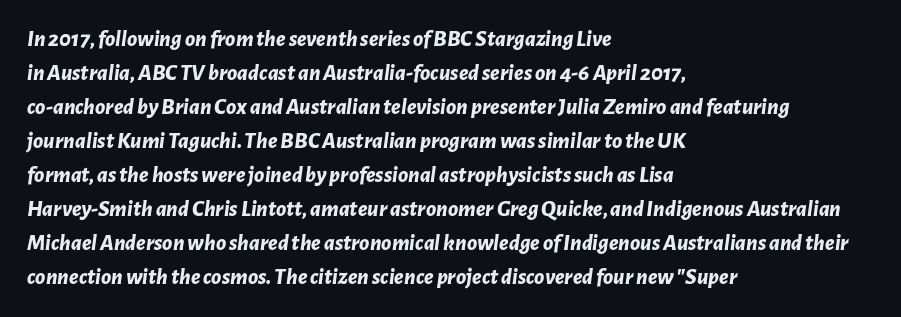
Each glyph is drawn with heavy, bold strokes. A bare baseline throughout the passage. Does extra space separate the letters? No, they use regular spacing. The line-height multiplier appears to be the usual default. Which margin do the lines hug? The left one — the right edge is uneven. Is the type slanted? Yes — the strokes lean at a clear angle.
